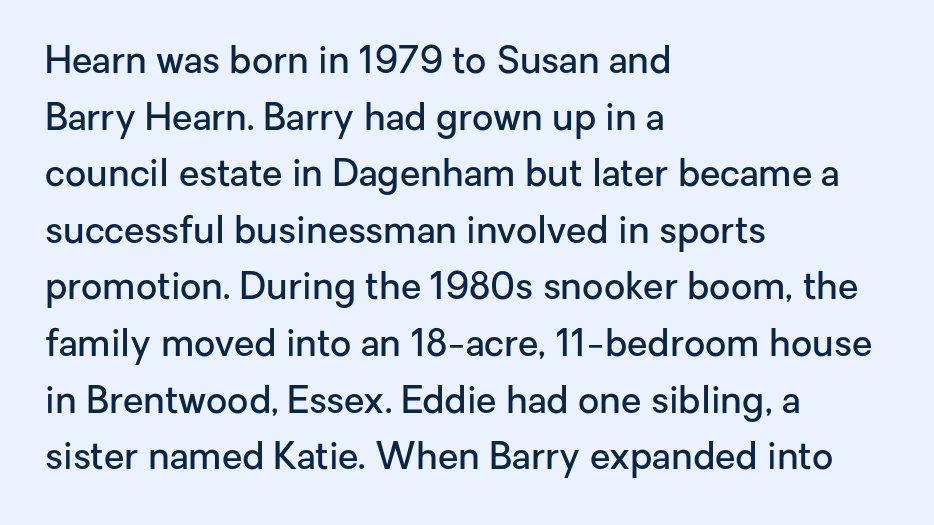
The image shows 37 px semibold sans-serif type, upright; set left-aligned, normal line spacing (1.53x), normal letter spacing, not underlined; low stroke contrast and a medium x-height.
